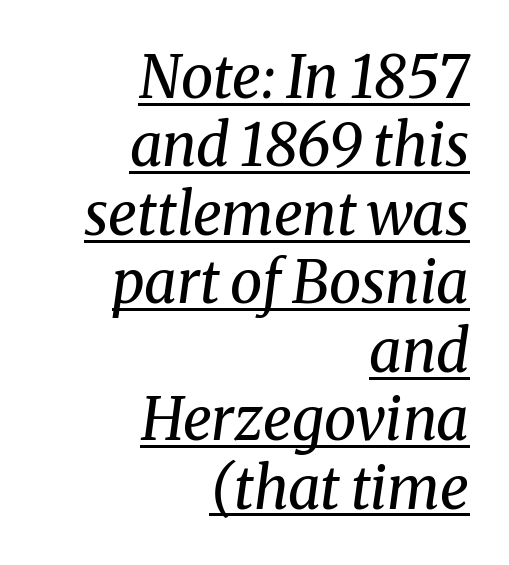
The image shows 58 px regular-weight serif type, italic (leaning right); set right-aligned, line spacing 1.18x, normal letter spacing, underlined; medium stroke contrast and a medium x-height.
